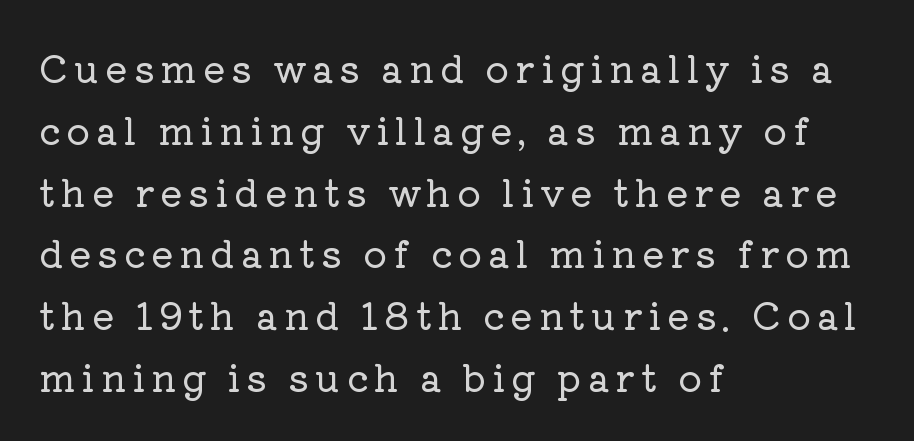
Q: Is the text italic (slanted)? A: No, it is upright.
Q: Is the typeface a serif or a sans-serif typeface? A: Serif.
Q: Is the text underlined? A: No.
Q: How is the paragraph aligned? A: Left-aligned.
Q: Is the spacing between lines tight, normal or loose? A: Normal.
Q: Width (condensed, normal, or wide)? A: Normal.
Q: Stroke contrast? A: Low.
Q: x-height? A: Medium.
Q: Monospaced? A: No.
